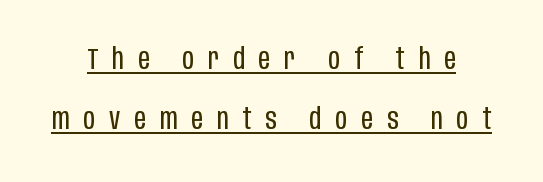
The image shows 29 px regular-weight, condensed sans-serif type, upright; set loose line spacing (2.07x), unusually wide letter spacing (+0.48 em), underlined; low stroke contrast and a large x-height.
